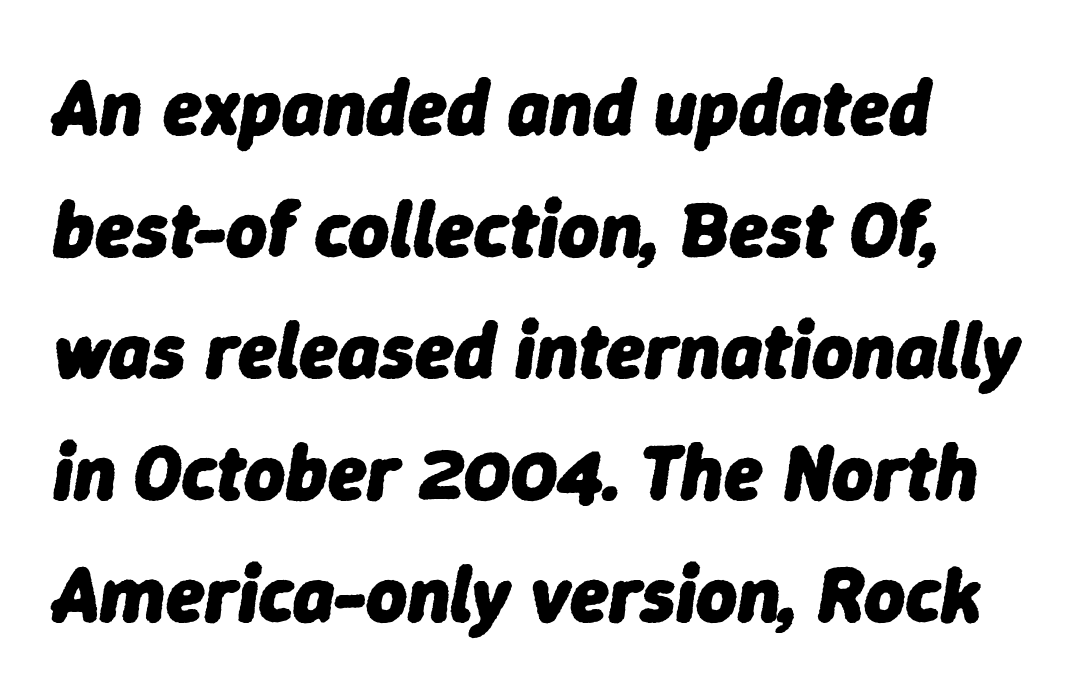
The image shows 79 px heavy type, italic (leaning right); set normal line spacing (1.54x), normal letter spacing, not underlined; low stroke contrast and a medium x-height.
